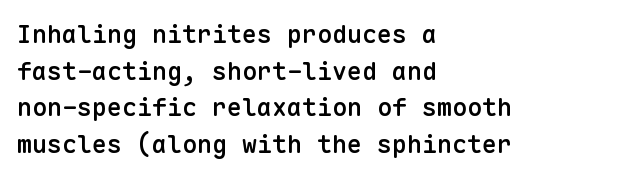
Q: Is the text bold? A: Semi-bold.
Q: Is the text italic (slanted)? A: No, it is upright.
Q: Is the text underlined? A: No.
Q: How is the paragraph aligned? A: Left-aligned.
Q: Is the spacing between letters normal or unusually wide? A: Normal.
Q: Is the spacing between lines tight, normal or loose? A: Normal.
